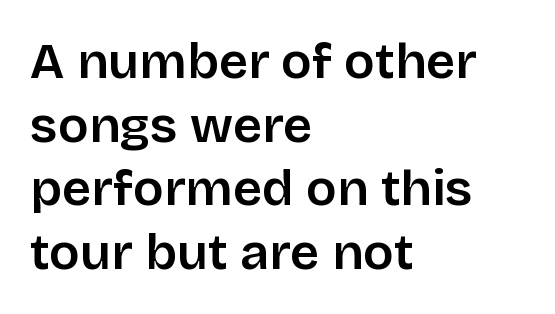
{"serif": "no", "italic": "no", "bold": "semi", "weight": "semibold", "width": "normal", "stroke_contrast": "low", "x_height": "large", "monospaced": "no", "underline": "no", "align": "left", "line_spacing": "normal", "line_spacing_ratio": 1.25, "letter_spacing": "normal", "letter_spacing_em": 0.0, "glyph_px": 51}
